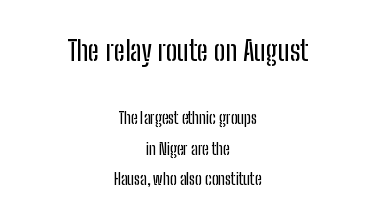
{"serif": "no", "italic": "no", "width": "condensed", "stroke_contrast": "low", "x_height": "medium", "monospaced": "no", "underline": "no", "align": "center", "line_spacing_ratio": 1.89, "letter_spacing": "normal", "letter_spacing_em": 0.0, "larger_block": "first", "size_ratio": 1.75, "glyph_px": 28}
